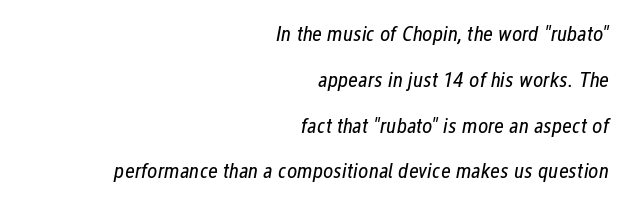
Q: Is the text bold? A: No.
Q: Is the text italic (slanted)? A: Yes, it leans right by about 12 degrees.
Q: Is the text underlined? A: No.
Q: How is the paragraph aligned? A: Right-aligned.
Q: Is the spacing between letters normal or unusually wide? A: Normal.
Q: Is the spacing between lines tight, normal or loose? A: Loose.
